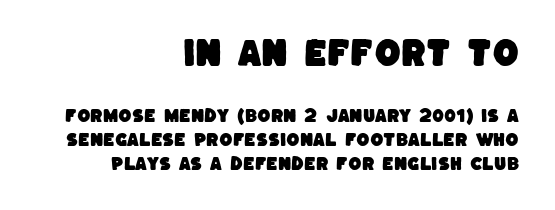
Q: Is the typeface a serif or a sans-serif typeface? A: Sans-serif.
Q: Is the text underlined? A: No.
Q: How is the paragraph aligned? A: Right-aligned.
Q: Is the spacing between letters normal or unusually wide? A: Normal.
Q: Is the spacing between lines tight, normal or loose? A: Normal.
Q: Which block of text is set in a larger size, the first (top) or the second (bottom)? A: The first (top) one.
Q: Width (condensed, normal, or wide)? A: Normal.
Q: Stroke contrast? A: Low.
Q: x-height? A: Large.
Q: Monospaced? A: No.
